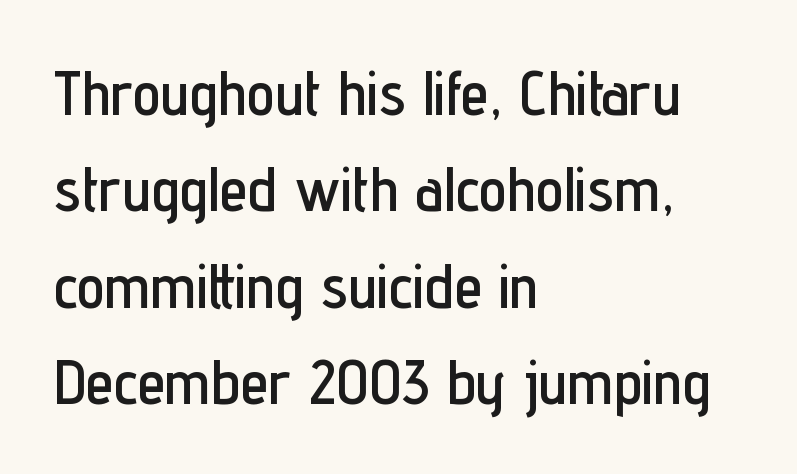
{"serif": "no", "italic": "no", "width": "condensed", "stroke_contrast": "low", "x_height": "medium", "monospaced": "no", "underline": "no", "align": "left", "line_spacing": "normal", "line_spacing_ratio": 1.53, "letter_spacing": "normal", "letter_spacing_em": 0.0, "glyph_px": 63}
